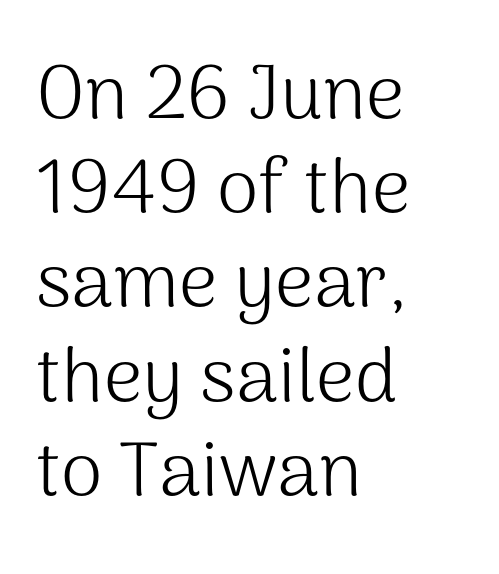
The image shows 76 px light sans-serif type, upright; set left-aligned, line spacing 1.24x, normal letter spacing, not underlined; medium stroke contrast and a medium x-height.
